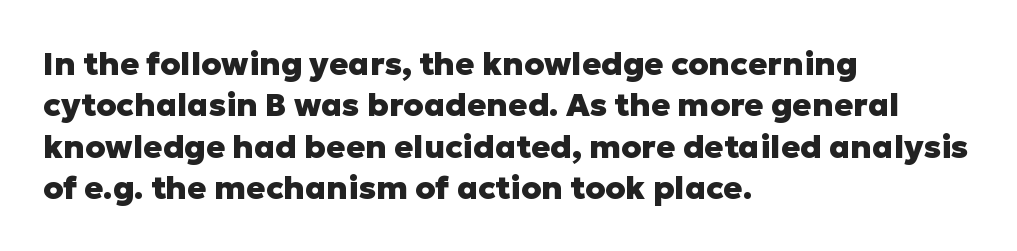
Q: Is the text bold? A: Yes.
Q: Is the text italic (slanted)? A: No, it is upright.
Q: Is the typeface a serif or a sans-serif typeface? A: Sans-serif.
Q: Is the text underlined? A: No.
Q: How is the paragraph aligned? A: Left-aligned.
Q: Is the spacing between letters normal or unusually wide? A: Normal.
Q: Is the spacing between lines tight, normal or loose? A: Normal.
Q: Width (condensed, normal, or wide)? A: Normal.
Q: Stroke contrast? A: Low.
Q: x-height? A: Medium.
Q: Monospaced? A: No.
